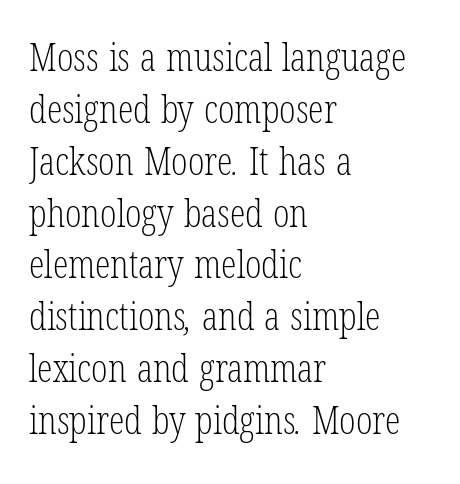
{"serif": "yes", "bold": "no", "weight": "light", "width": "condensed", "stroke_contrast": "low", "x_height": "medium", "monospaced": "no", "underline": "no", "align": "left", "line_spacing": "normal", "line_spacing_ratio": 1.33, "letter_spacing": "normal", "letter_spacing_em": 0.0, "glyph_px": 39}
